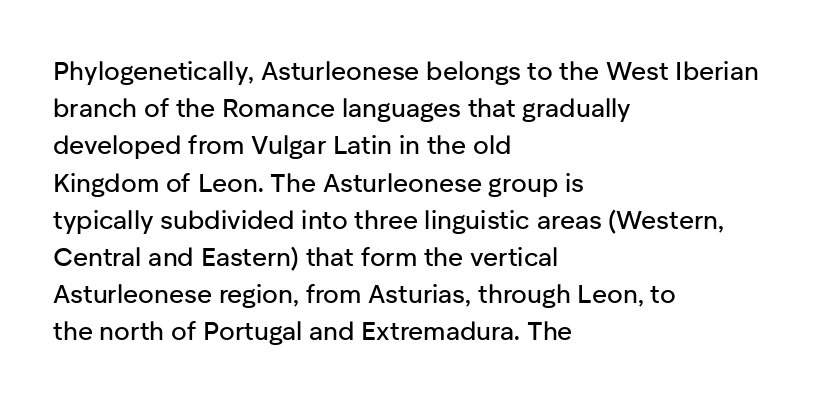
The passage is arranged the way most books set body copy — flush left. No extra tracking has been applied to these lines. You can tell it's not italic because the verticals are truly vertical. The leading is moderate, giving the passage an even texture. The specimen omits any rule beneath the text block's lines.
